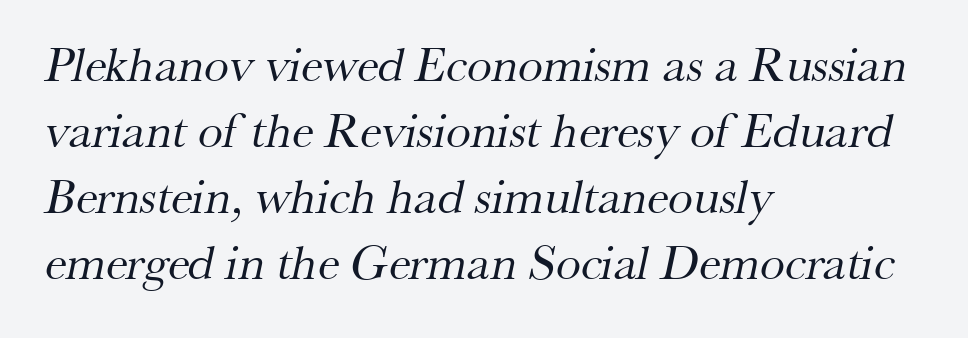
{"serif": "yes", "bold": "no", "weight": "regular", "width": "normal", "stroke_contrast": "medium", "x_height": "small", "monospaced": "no", "underline": "no", "align": "left", "line_spacing": "normal", "line_spacing_ratio": 1.32, "letter_spacing": "normal", "letter_spacing_em": 0.0, "glyph_px": 50}
